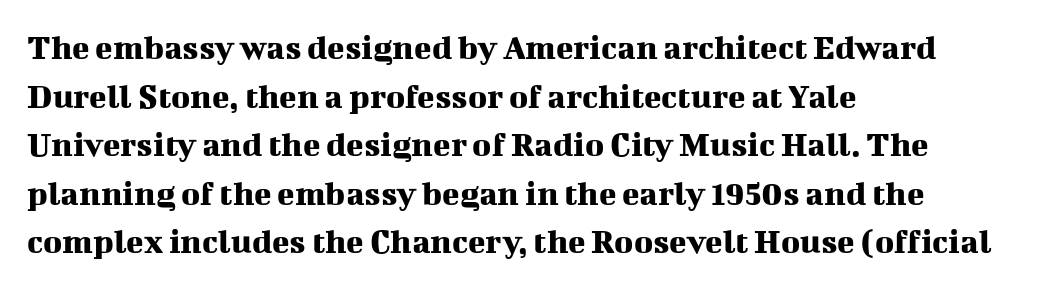
The image shows 36 px serif type, upright; set left-aligned, normal line spacing (1.35x), normal letter spacing, not underlined; medium stroke contrast and a medium x-height.
